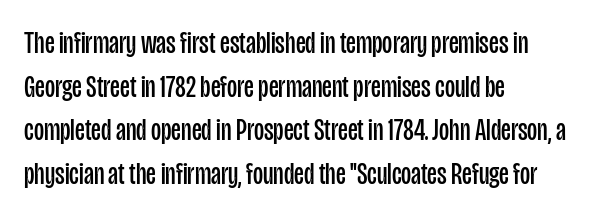
The image shows 31 px regular-weight, condensed sans-serif type, upright; set left-aligned, normal line spacing (1.41x), normal letter spacing, not underlined; low stroke contrast and a large x-height.
